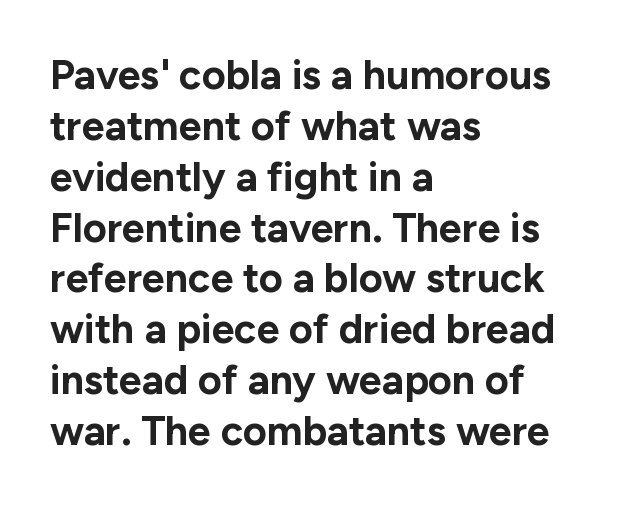
Is this a sans? Yes — the strokes have no serifs. Each word holds together tightly as a unit, with standard inter-letter gaps. Line beginnings align vertically; line endings do not. The rendering uses natural spacing where letterforms have individual widths.
